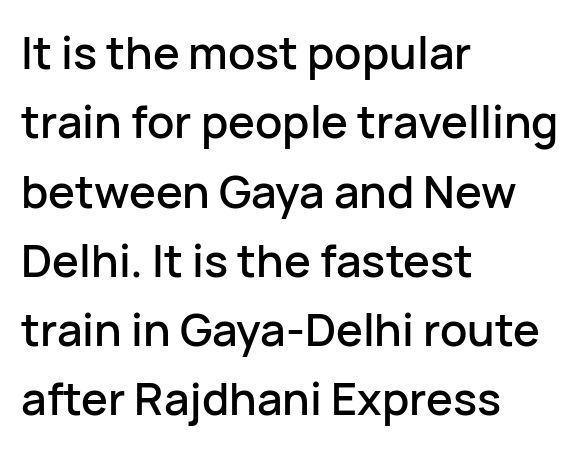
{"serif": "no", "italic": "no", "width": "normal", "stroke_contrast": "low", "x_height": "medium", "monospaced": "no", "underline": "no", "align": "left", "line_spacing": "normal", "line_spacing_ratio": 1.54, "letter_spacing": "normal", "letter_spacing_em": 0.0, "glyph_px": 45}
